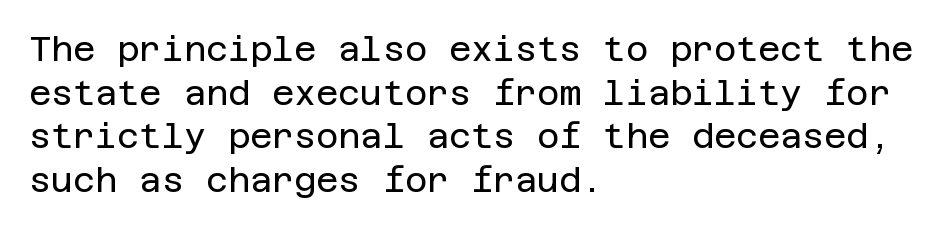
The weight tops out at a normal text grade. Ascenders rise straight up at ninety degrees. Summary of vertical rhythm: regular, with standard interline spacing. Layout note: lines flush left. The zone under the glyphs is completely vacant.
